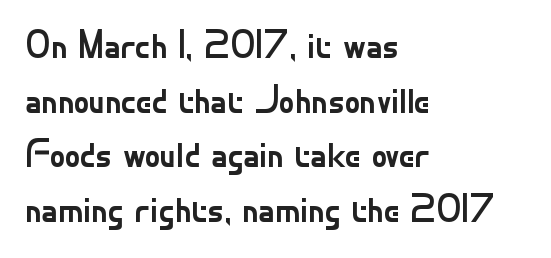
Summary of vertical rhythm: regular, with standard interline spacing. The setting favours the left margin, as ordinary paragraphs usually do. You can tell it's not italic because the verticals are truly vertical. Lines of text with bare space underneath.
